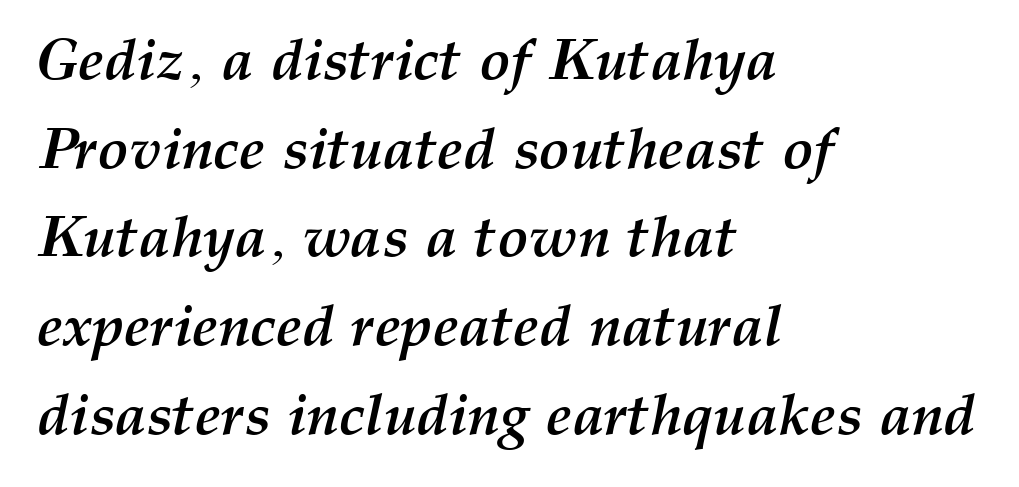
The image shows 58 px semibold type, italic (leaning right); set left-aligned, normal line spacing (1.53x), normal letter spacing, not underlined; medium stroke contrast and a medium x-height.
